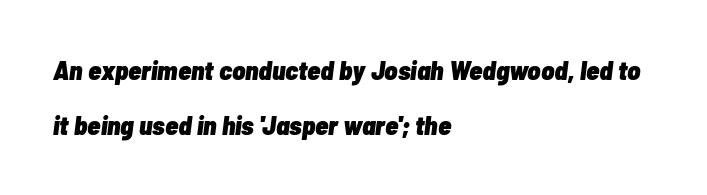
Casual observation: everything's shoved over to the left. The baseline area is clear. Is the letter spacing exaggerated? No — it looks like the ordinary default. These words are printed bold, with thick strokes throughout. One glance says open: line gaps are wider than usual.
